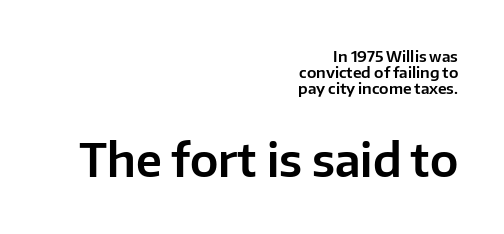
The image shows 45 px sans-serif type, upright; set right-aligned, tight line spacing (1.07x), normal letter spacing, not underlined; the second (bottom) block is 3.0x larger; low stroke contrast and a medium x-height.
